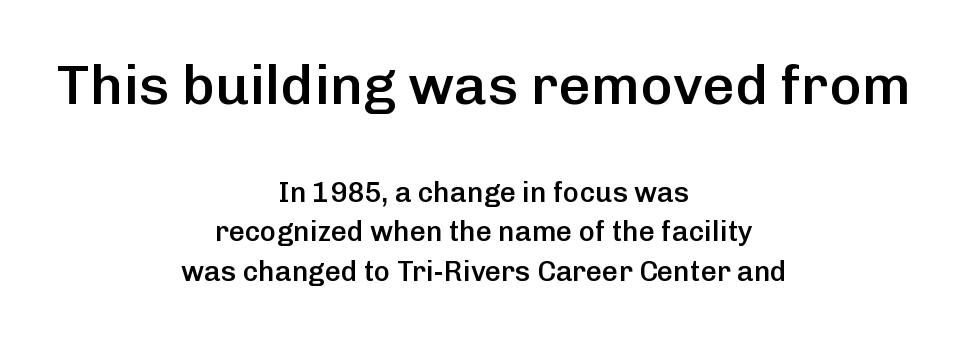
The image shows 56 px semibold sans-serif type, upright; set centered, normal line spacing (1.41x), normal letter spacing, not underlined; the first (top) block is 2.0x larger; low stroke contrast and a medium x-height.
